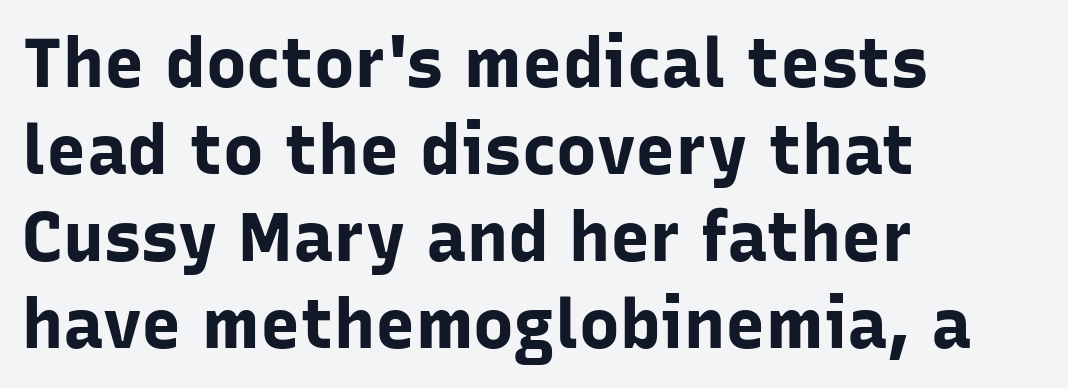
{"serif": "no", "italic": "no", "bold": "yes", "weight": "bold", "width": "normal", "stroke_contrast": "low", "x_height": "medium", "monospaced": "no", "underline": "no", "align": "left", "line_spacing": "normal", "line_spacing_ratio": 1.28, "letter_spacing": "normal", "letter_spacing_em": 0.0, "glyph_px": 68}
